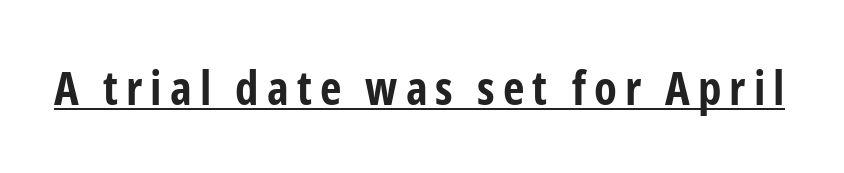
The image shows 47 px bold, condensed sans-serif type, upright; set underlined; low stroke contrast and a medium x-height.
